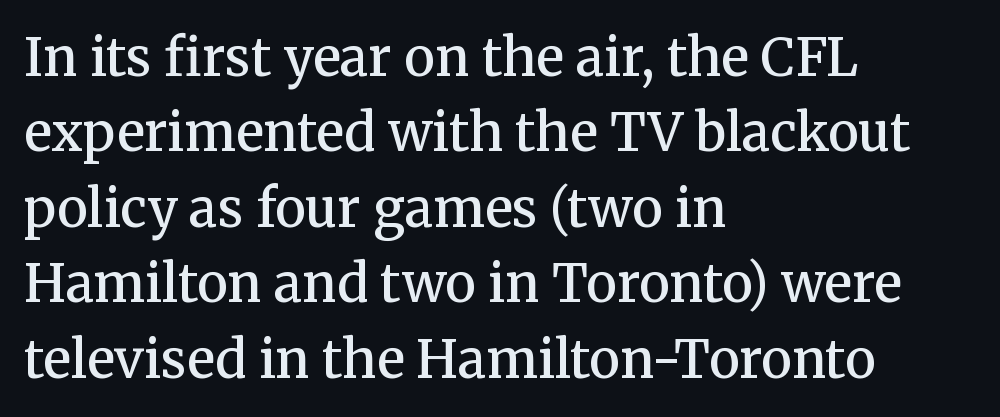
The image shows 52 px semibold serif type, upright; set left-aligned, normal line spacing (1.45x), normal letter spacing, not underlined; medium stroke contrast and a medium x-height.
